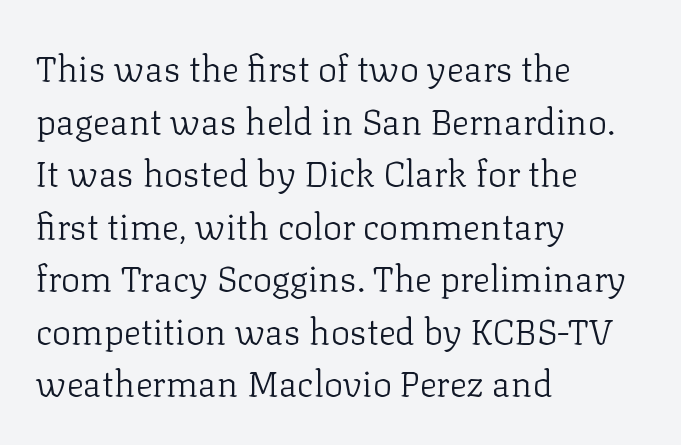
{"serif": "yes", "italic": "no", "bold": "no", "weight": "light", "width": "normal", "stroke_contrast": "low", "x_height": "medium", "monospaced": "no", "underline": "no", "align": "left", "line_spacing": "normal", "line_spacing_ratio": 1.46, "letter_spacing": "normal", "letter_spacing_em": 0.0, "glyph_px": 36}
